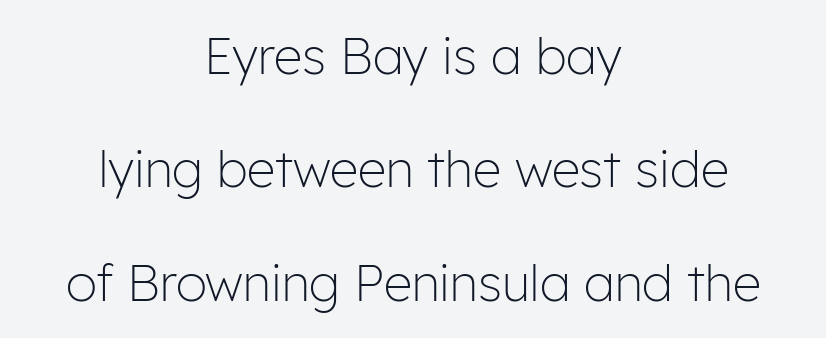
The image shows 50 px light sans-serif type, upright; set centered, loose line spacing (2.27x), normal letter spacing, not underlined; low stroke contrast and a medium x-height.
